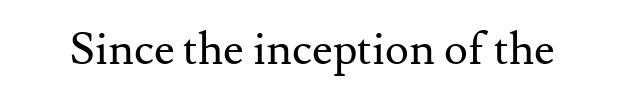
The baseline area is clear. Each word holds together tightly as a unit, with standard inter-letter gaps. Unbolded letterforms with no extra heft. Ascenders rise straight up at ninety degrees. Unlike a clean sans, this face finishes its strokes with serifs.
